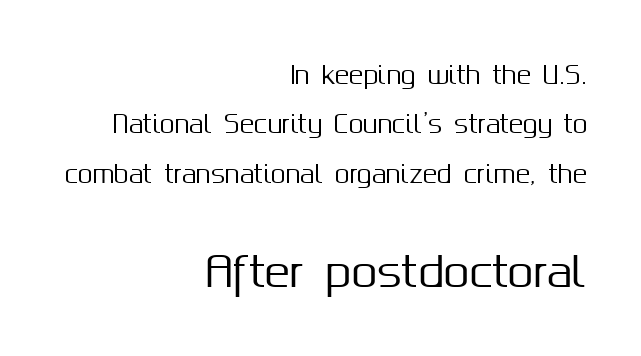
Which of the two is more prominent by size? The second, at the bottom. I'd call this a sans setting — the letters go barefoot. Unlike italic type, these characters show no tilt at all. Right-aligned paragraph, ragged on the left. The letters advance in unequal steps, a hallmark of proportional type. Successive baselines arrive slowly, with a big drop between each.
